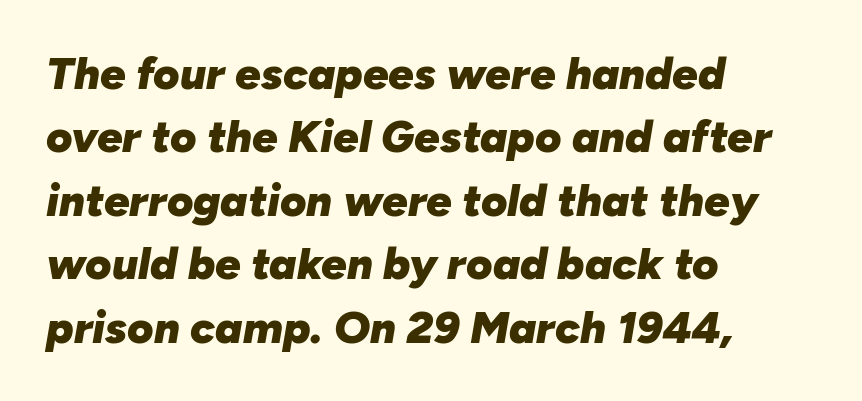
The image shows 45 px heavy type, italic (leaning right); set left-aligned, normal line spacing (1.41x), normal letter spacing, not underlined; low stroke contrast and a medium x-height.
